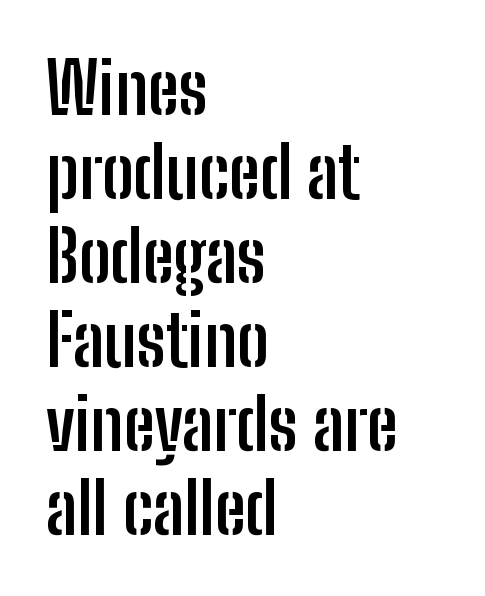
Q: Is the text bold? A: Yes.
Q: Is the text italic (slanted)? A: No, it is upright.
Q: Is the typeface a serif or a sans-serif typeface? A: Sans-serif.
Q: Is the text underlined? A: No.
Q: How is the paragraph aligned? A: Left-aligned.
Q: Is the spacing between letters normal or unusually wide? A: Normal.
Q: Width (condensed, normal, or wide)? A: Condensed.
Q: Stroke contrast? A: Low.
Q: x-height? A: Medium.
Q: Monospaced? A: No.
